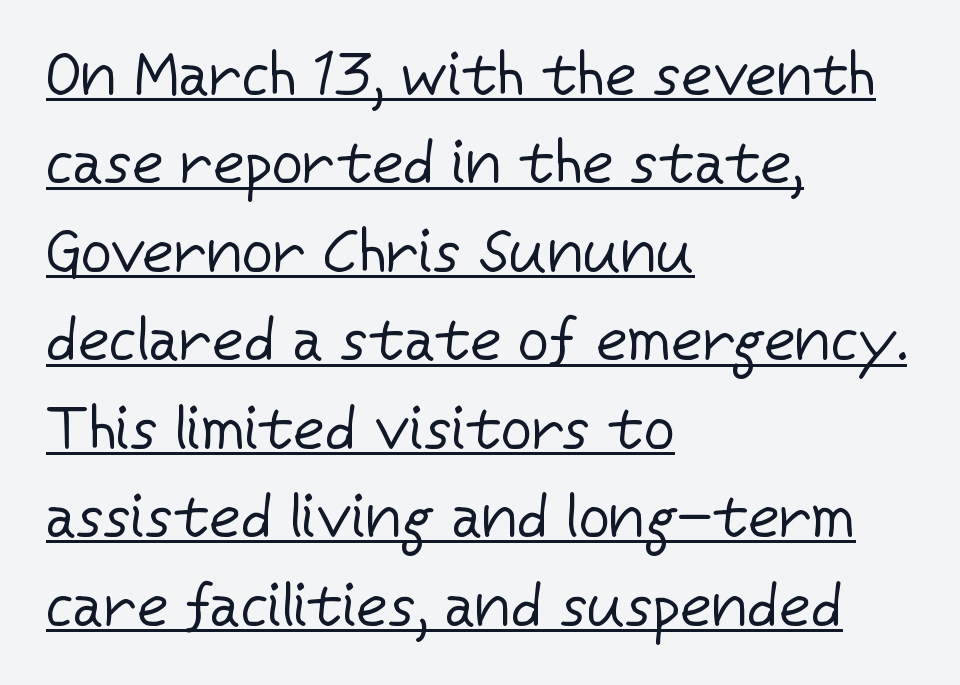
Q: Is the text bold? A: No.
Q: Is the text italic (slanted)? A: No, it is upright.
Q: Is the typeface a serif or a sans-serif typeface? A: Sans-serif.
Q: Is the text underlined? A: Yes.
Q: How is the paragraph aligned? A: Left-aligned.
Q: Is the spacing between letters normal or unusually wide? A: Normal.
Q: Is the spacing between lines tight, normal or loose? A: Normal.
Q: Width (condensed, normal, or wide)? A: Normal.
Q: Stroke contrast? A: Low.
Q: x-height? A: Medium.
Q: Monospaced? A: No.
